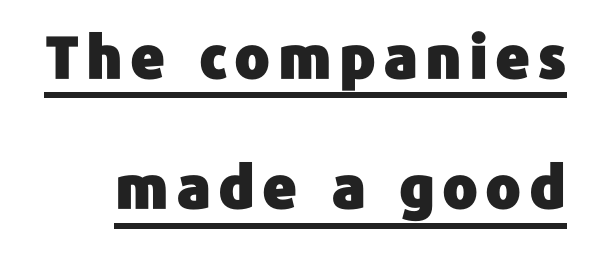
{"serif": "no", "italic": "no", "width": "normal", "stroke_contrast": "low", "x_height": "medium", "monospaced": "no", "underline": "yes", "line_spacing": "loose", "line_spacing_ratio": 2.21, "glyph_px": 59}
